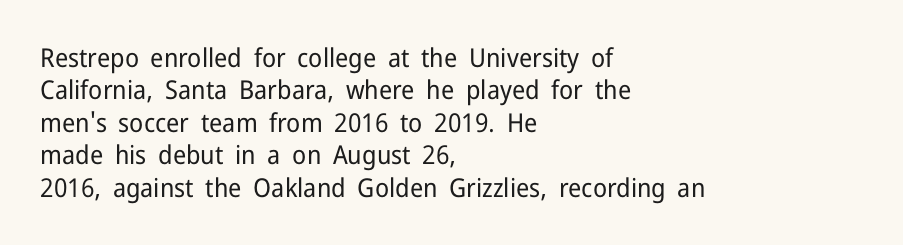
{"italic": "no", "bold": "no", "underline": "no", "align": "left", "line_spacing": "normal", "line_spacing_ratio": 1.25, "letter_spacing": "normal", "letter_spacing_em": 0.0, "glyph_px": 26}
